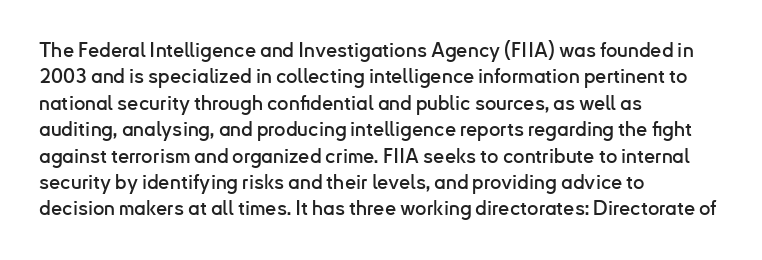
The image shows 20 px text type, upright; set left-aligned, normal line spacing (1.32x), normal letter spacing, not underlined.
